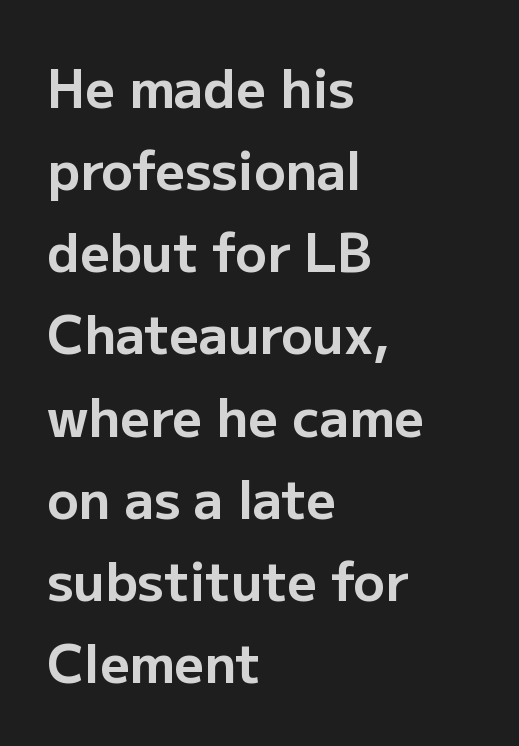
Q: Is the text bold? A: Yes.
Q: Is the text italic (slanted)? A: No, it is upright.
Q: Is the typeface a serif or a sans-serif typeface? A: Sans-serif.
Q: Is the text underlined? A: No.
Q: How is the paragraph aligned? A: Left-aligned.
Q: Is the spacing between letters normal or unusually wide? A: Normal.
Q: Is the spacing between lines tight, normal or loose? A: Normal.
Q: Width (condensed, normal, or wide)? A: Normal.
Q: Stroke contrast? A: Low.
Q: x-height? A: Medium.
Q: Monospaced? A: No.
